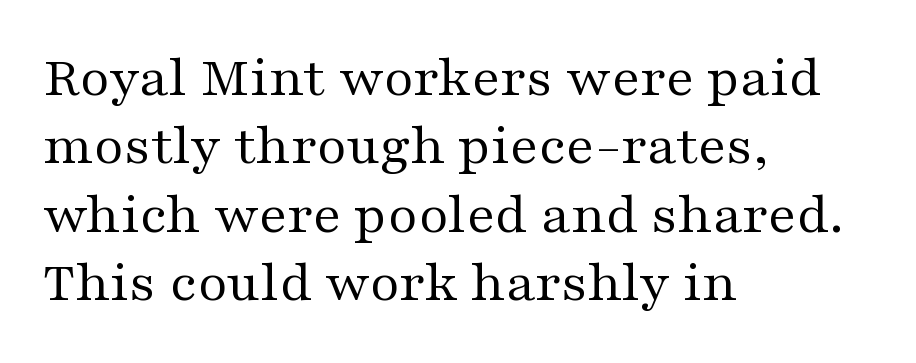
The designer went with a serif here, giving each stem small feet. Unlike italic type, these characters show no tilt at all. Looks like regular typesetting: each glyph gets only the width it needs. No heavy texture on the line: the type isn't bold. The passage shown is not underscored anywhere. Default kerning and tracking; the words read as compact shapes.
